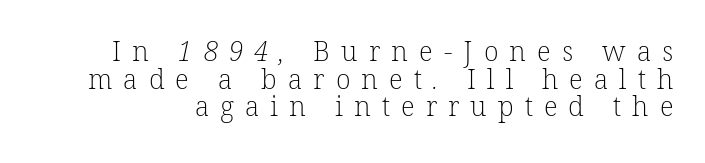
The image shows 27 px text type; set tight line spacing (1.02x), unusually wide letter spacing (+0.41 em), not underlined.
